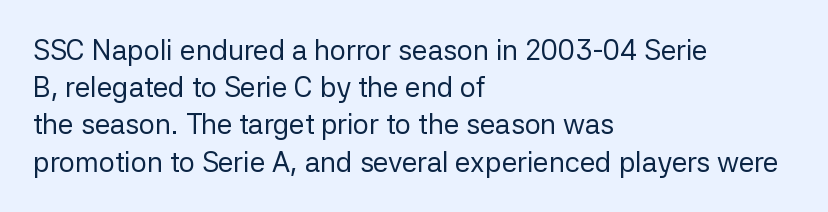
{"serif": "no", "italic": "no", "bold": "no", "weight": "regular", "width": "normal", "stroke_contrast": "low", "x_height": "medium", "monospaced": "no", "underline": "no", "align": "left", "line_spacing": "normal", "line_spacing_ratio": 1.33, "letter_spacing": "normal", "letter_spacing_em": 0.0, "glyph_px": 28}
